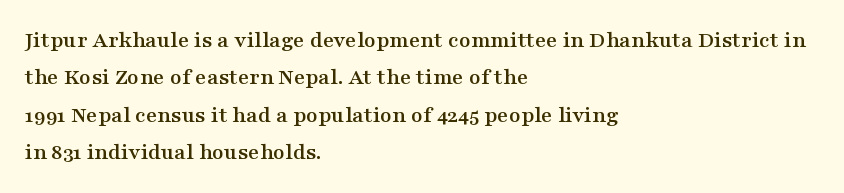
The image shows 24 px text type, upright; set left-aligned, normal line spacing (1.56x), normal letter spacing, not underlined.
